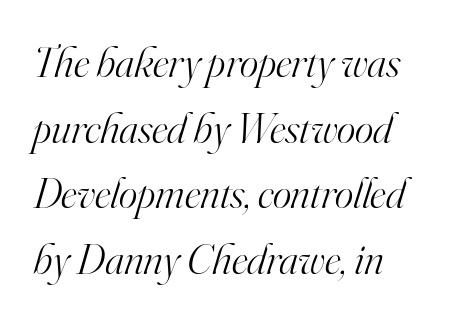
Q: Is the text bold? A: No.
Q: Is the text italic (slanted)? A: Yes, it leans right by about 16 degrees.
Q: Is the typeface a serif or a sans-serif typeface? A: Serif.
Q: Is the text underlined? A: No.
Q: Is the spacing between letters normal or unusually wide? A: Normal.
Q: Is the spacing between lines tight, normal or loose? A: Normal.
Q: Width (condensed, normal, or wide)? A: Normal.
Q: Stroke contrast? A: High.
Q: x-height? A: Small.
Q: Monospaced? A: No.
